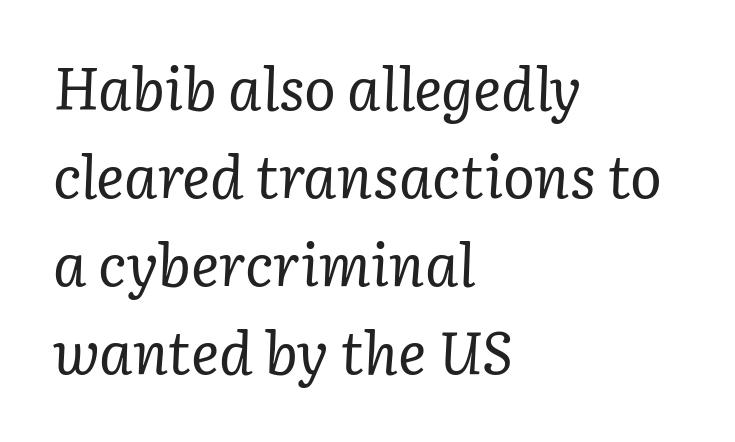
{"serif": "yes", "italic": "yes", "lean": "right", "slant_degrees": 3, "bold": "no", "weight": "regular", "width": "normal", "stroke_contrast": "low", "x_height": "medium", "monospaced": "no", "underline": "no", "align": "left", "line_spacing": "normal", "line_spacing_ratio": 1.49, "letter_spacing": "normal", "letter_spacing_em": 0.0, "glyph_px": 59}
